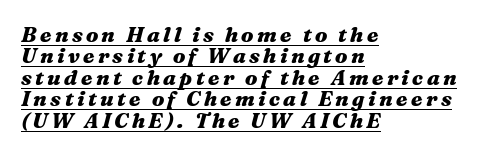
Q: Is the text bold? A: Yes.
Q: Is the text italic (slanted)? A: Yes, it leans right by about 16 degrees.
Q: Is the text underlined? A: Yes.
Q: How is the paragraph aligned? A: Left-aligned.
Q: Is the spacing between lines tight, normal or loose? A: Tight.
